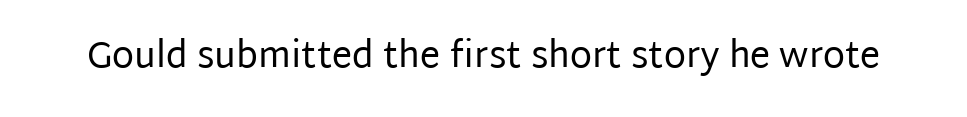
The image shows 36 px regular-weight sans-serif type, upright; set normal letter spacing, not underlined; low stroke contrast and a large x-height.
